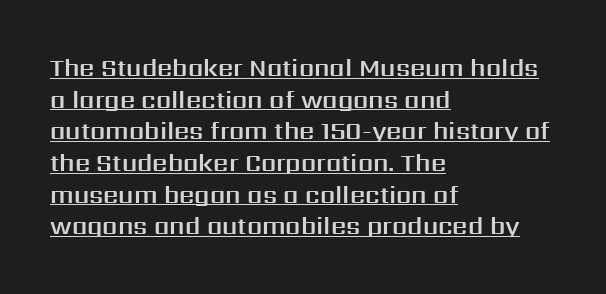
Italic: no, the glyphs are upright roman. Summary of vertical rhythm: regular, with standard interline spacing. Check the space under the baseline: a stroke is drawn there. Default kerning and tracking; the words read as compact shapes. In CSS terms this would be text-align: left.
